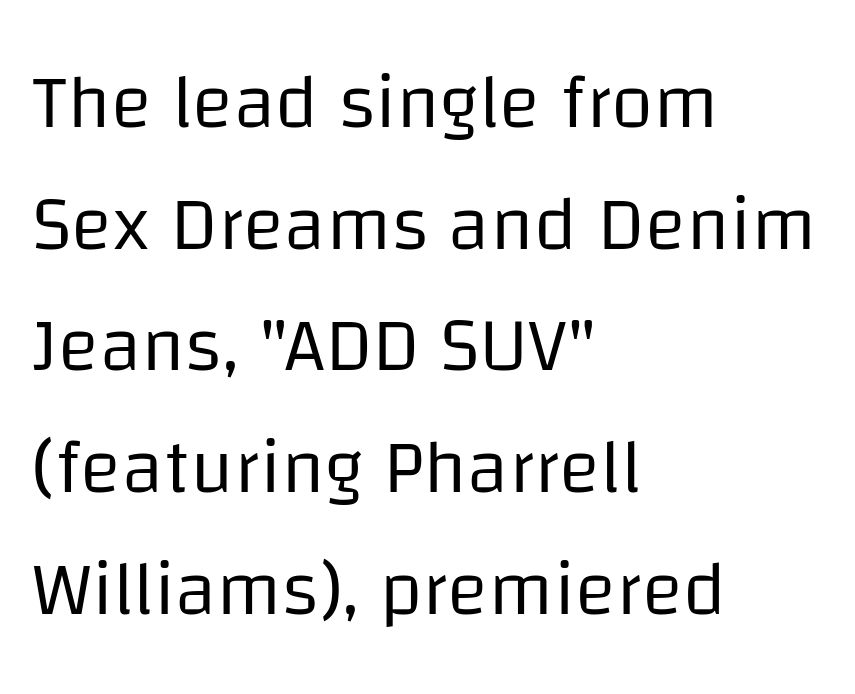
{"serif": "no", "italic": "no", "bold": "no", "weight": "regular", "width": "normal", "stroke_contrast": "low", "x_height": "large", "monospaced": "no", "underline": "no", "align": "left", "line_spacing": "normal", "line_spacing_ratio": 1.58, "letter_spacing": "normal", "letter_spacing_em": 0.0, "glyph_px": 77}
